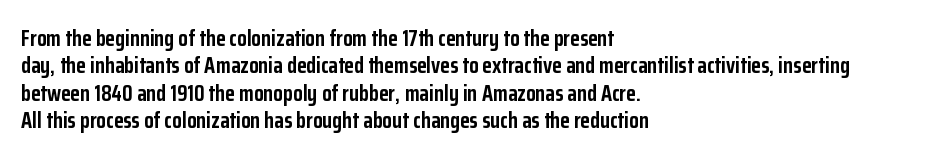
The image shows 22 px bold type, upright; set left-aligned, line spacing 1.24x, normal letter spacing, not underlined.
